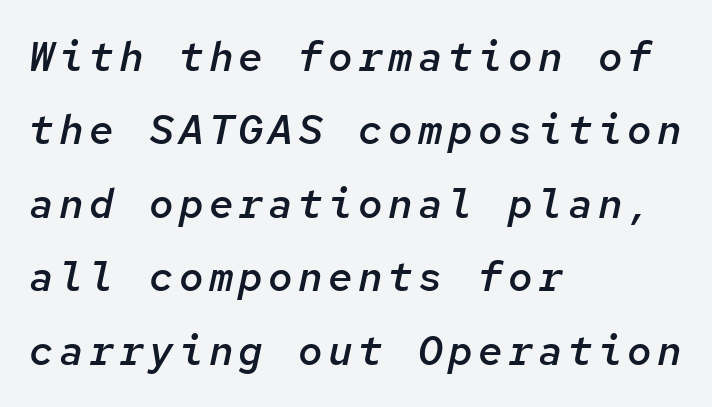
Compared with a centered layout, this one pins lines to the left instead. The face used here has a pronounced slope to its letters. A fair bit of extra ink — the face is semibold, not bold. The string is rendered with underlining switched off.
